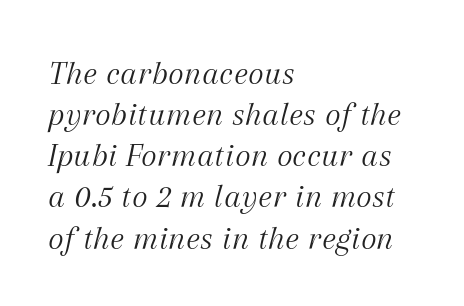
Q: Is the text bold? A: No.
Q: Is the text italic (slanted)? A: Yes, it leans right by about 12 degrees.
Q: Is the typeface a serif or a sans-serif typeface? A: Serif.
Q: Is the text underlined? A: No.
Q: How is the paragraph aligned? A: Left-aligned.
Q: Is the spacing between letters normal or unusually wide? A: Normal.
Q: Width (condensed, normal, or wide)? A: Normal.
Q: Stroke contrast? A: Medium.
Q: x-height? A: Medium.
Q: Monospaced? A: No.
